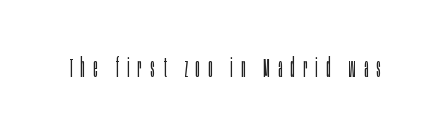
Q: Is the text bold? A: No.
Q: Is the text italic (slanted)? A: No, it is upright.
Q: Is the text underlined? A: No.
Q: Is the spacing between letters normal or unusually wide? A: Unusually wide.
